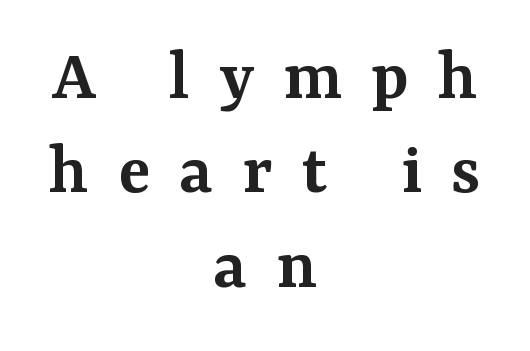
{"serif": "yes", "italic": "no", "bold": "semi", "weight": "semibold", "width": "normal", "stroke_contrast": "medium", "x_height": "medium", "monospaced": "no", "underline": "no", "align": "center", "line_spacing": "normal", "line_spacing_ratio": 1.26, "letter_spacing": "wide", "letter_spacing_em": 0.39, "glyph_px": 75}
